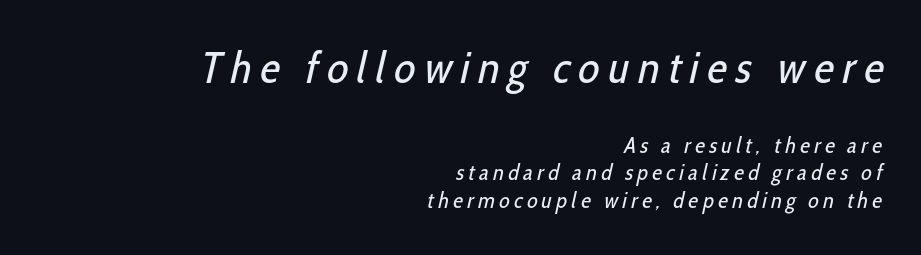
Q: Is the text bold? A: No.
Q: Is the typeface a serif or a sans-serif typeface? A: Sans-serif.
Q: Is the text underlined? A: No.
Q: How is the paragraph aligned? A: Right-aligned.
Q: Is the spacing between letters normal or unusually wide? A: Unusually wide.
Q: Is the spacing between lines tight, normal or loose? A: Normal.
Q: Which block of text is set in a larger size, the first (top) or the second (bottom)? A: The first (top) one.
Q: Width (condensed, normal, or wide)? A: Condensed.
Q: Stroke contrast? A: Low.
Q: x-height? A: Medium.
Q: Monospaced? A: No.
